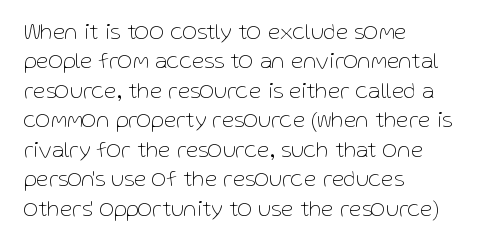
{"italic": "no", "bold": "no", "underline": "no", "align": "left", "line_spacing": "normal", "line_spacing_ratio": 1.28, "letter_spacing": "normal", "letter_spacing_em": 0.0, "glyph_px": 23}
